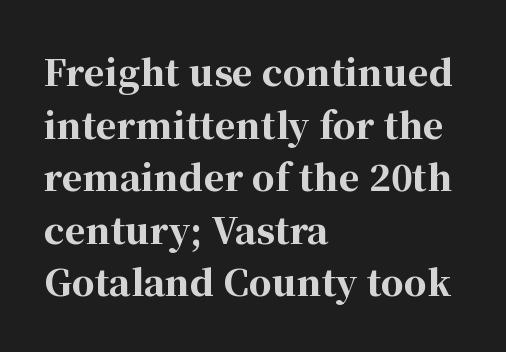
Q: Is the text bold? A: Yes.
Q: Is the text italic (slanted)? A: No, it is upright.
Q: Is the typeface a serif or a sans-serif typeface? A: Serif.
Q: Is the text underlined? A: No.
Q: How is the paragraph aligned? A: Left-aligned.
Q: Is the spacing between letters normal or unusually wide? A: Normal.
Q: Is the spacing between lines tight, normal or loose? A: Normal.
Q: Width (condensed, normal, or wide)? A: Normal.
Q: Stroke contrast? A: High.
Q: x-height? A: Medium.
Q: Monospaced? A: No.
